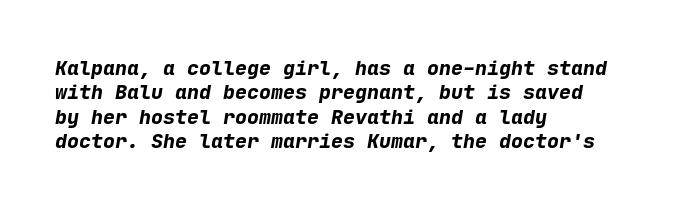
Standard letterfit; no display-style spreading of the glyphs. You can tell it's italic because the verticals aren't actually vertical. Students, this is bold: see how much ink each stroke carries. Unmarked baselines from the first word to the last. These lines are set flush left with a ragged right edge.
